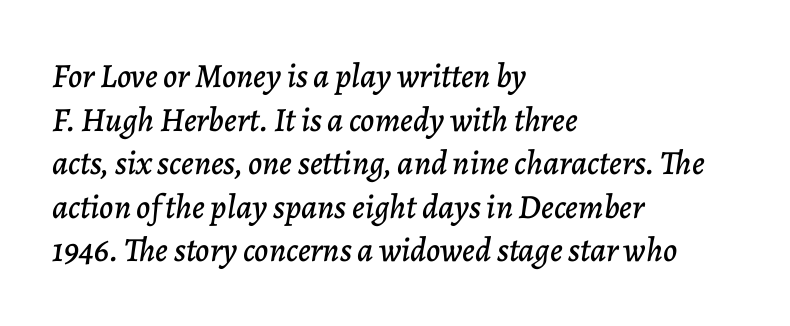
{"italic": "yes", "lean": "right", "slant_degrees": 7, "width": "normal", "stroke_contrast": "low", "x_height": "medium", "monospaced": "no", "underline": "no", "align": "left", "line_spacing": "normal", "line_spacing_ratio": 1.28, "letter_spacing": "normal", "letter_spacing_em": 0.0, "glyph_px": 34}
